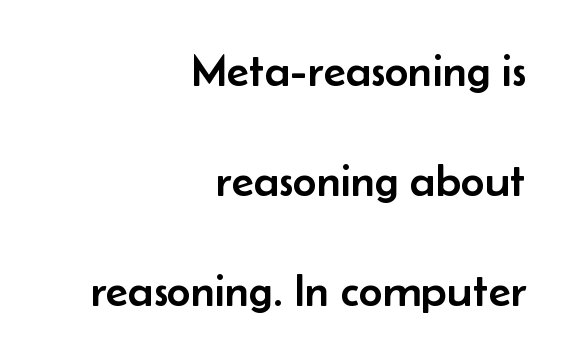
The image shows 46 px sans-serif type, upright; set right-aligned, loose line spacing (2.39x), normal letter spacing, not underlined; low stroke contrast and a small x-height.
